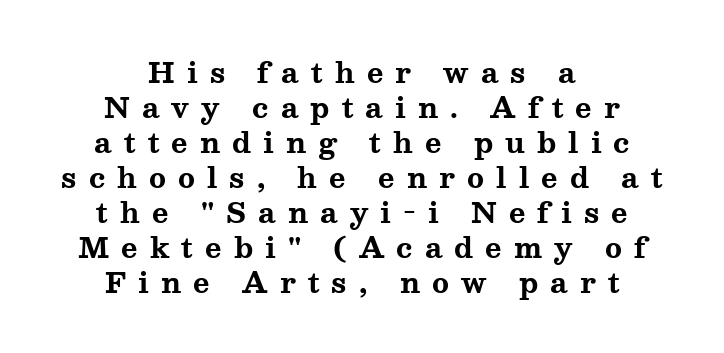
The image shows 28 px bold, wide serif type, upright; set centered, normal line spacing (1.25x), unusually wide letter spacing (+0.43 em), not underlined; medium stroke contrast and a medium x-height.
